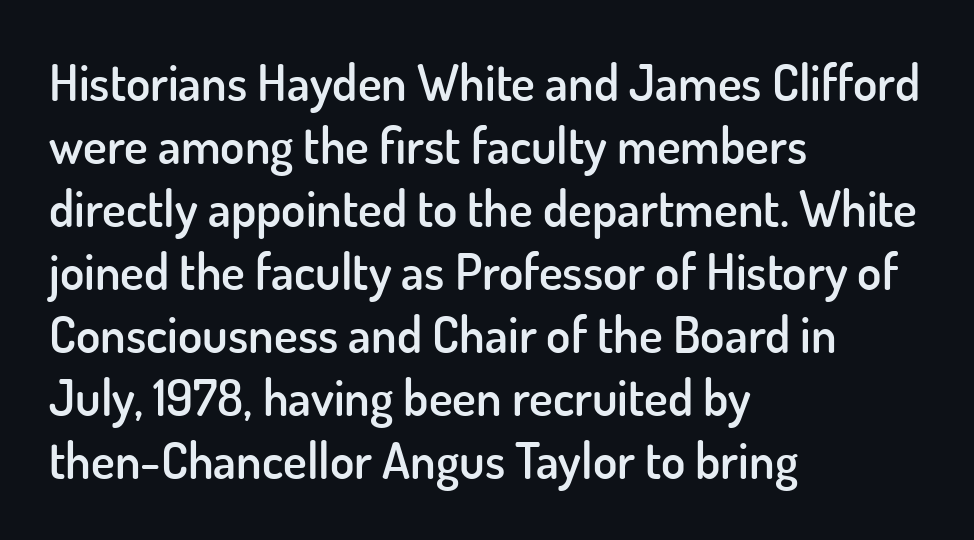
The rendering shows plain stroke endings on the letterforms — a sans-serif design. A roman cut, with each character standing at attention. Is this a fixed-width face? No — the glyphs have proportional, varying widths. The lines in this sample share a left origin and differ only in where they stop.
